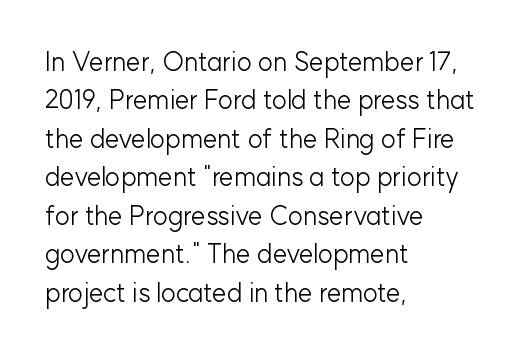
Leftover space on each line is placed entirely after the last word. The font sits on the lighter half of the weight spectrum, regular included. Here the glyphs are tracked normally, forming tight word shapes. Evenly set lines give the paragraph a standard silhouette. The area under the type is left untouched. The letters stand upright; this is a roman face.
